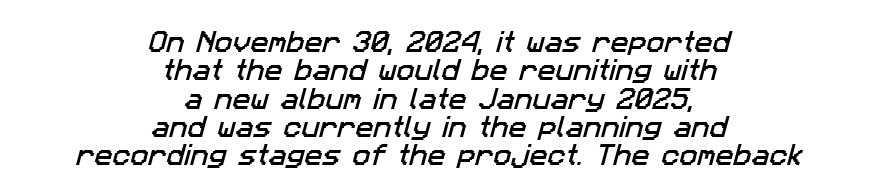
In terms of letterspacing, this is plain default setting. Both edges are ragged and mirror each other, which tells us the setting is centered. The space beneath each line is pristine and unruled.
